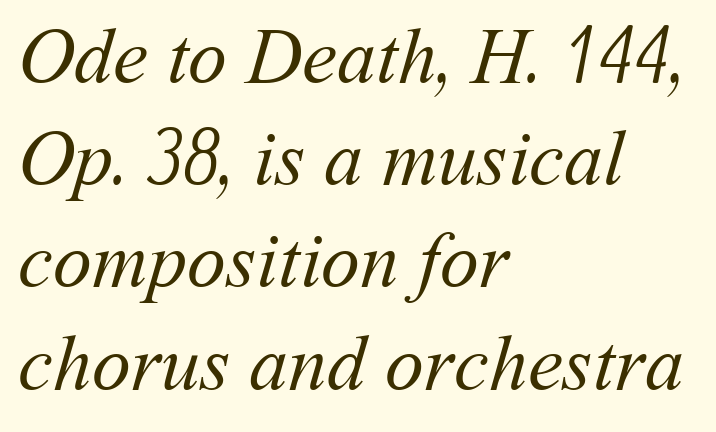
Q: Is the text bold? A: No.
Q: Is the text underlined? A: No.
Q: How is the paragraph aligned? A: Left-aligned.
Q: Is the spacing between letters normal or unusually wide? A: Normal.
Q: Is the spacing between lines tight, normal or loose? A: Normal.
Q: Width (condensed, normal, or wide)? A: Normal.
Q: Stroke contrast? A: Medium.
Q: x-height? A: Medium.
Q: Monospaced? A: No.
